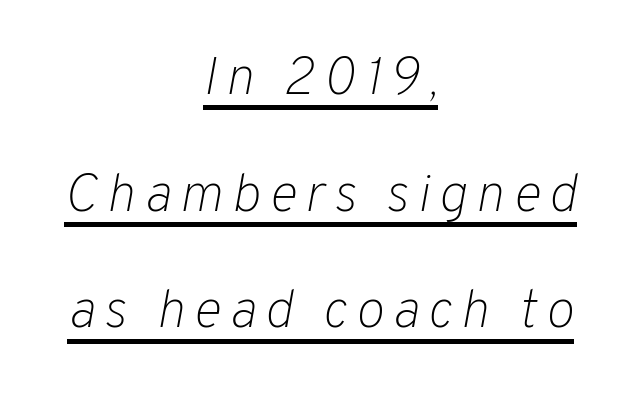
{"italic": "yes", "lean": "right", "slant_degrees": 10, "bold": "no", "weight": "light", "width": "normal", "stroke_contrast": "low", "x_height": "medium", "monospaced": "no", "underline": "yes", "align": "center", "line_spacing": "loose", "line_spacing_ratio": 2.16, "glyph_px": 54}
